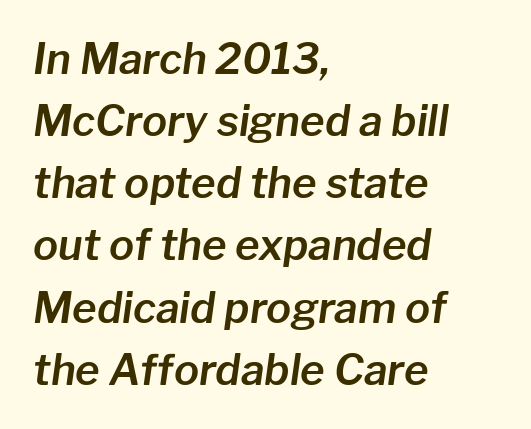
The image shows 42 px text type, italic (leaning right); set left-aligned, normal line spacing (1.48x), normal letter spacing, not underlined; low stroke contrast and a medium x-height.
